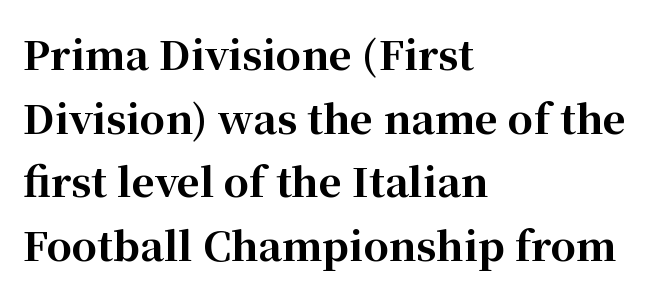
Q: Is the text bold? A: Yes.
Q: Is the text italic (slanted)? A: No, it is upright.
Q: Is the typeface a serif or a sans-serif typeface? A: Serif.
Q: Is the text underlined? A: No.
Q: How is the paragraph aligned? A: Left-aligned.
Q: Is the spacing between letters normal or unusually wide? A: Normal.
Q: Is the spacing between lines tight, normal or loose? A: Normal.
Q: Width (condensed, normal, or wide)? A: Normal.
Q: Stroke contrast? A: High.
Q: x-height? A: Medium.
Q: Monospaced? A: No.
